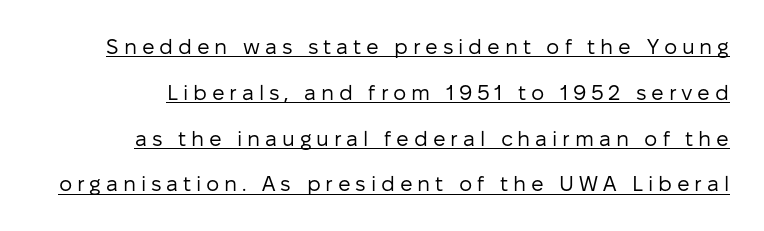
Regarding leading, the lines here are spaced well apart. The type sits square on the baseline with zero lean. The rendered words wear a rule along their underside. Is this a heavy cut? Hardly; it is regular or lighter.
